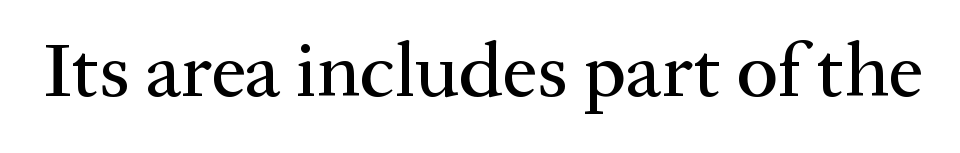
In terms of letterform style, serifs are clearly present. The letters advance in unequal steps, a hallmark of proportional type. In terms of letterspacing, this is plain default setting. Words float on clear page, feet unadorned. Upright lettering throughout.
